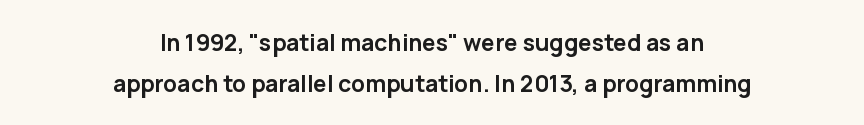
{"italic": "no", "bold": "yes", "underline": "no", "align": "center", "line_spacing_ratio": 1.78, "letter_spacing": "normal", "letter_spacing_em": 0.0, "glyph_px": 23}
